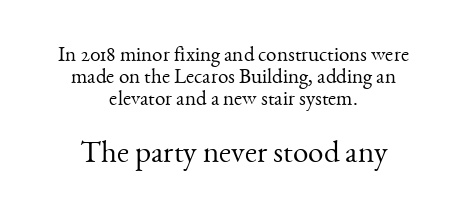
The paragraph has two soft edges and a firm central axis. Does the type have serifs? Yes, each stem ends in a small foot. Underlining? Definitely not there. The face used here is rendered with its standard letterfit. Notice how descenders almost collide with the ascenders below — that's tight leading.
